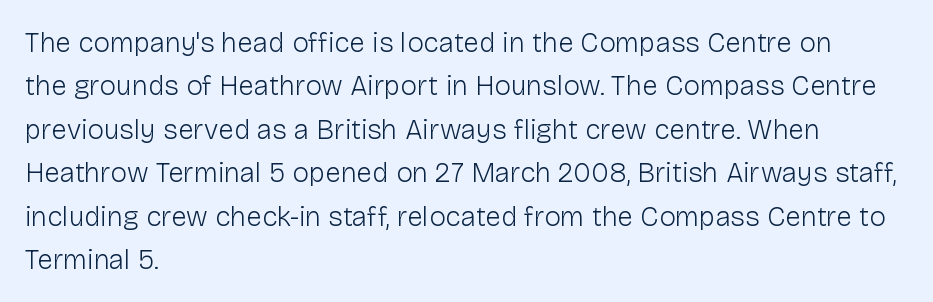
The image shows 28 px light sans-serif type, upright; set left-aligned, normal line spacing (1.55x), normal letter spacing, not underlined; low stroke contrast and a medium x-height.
